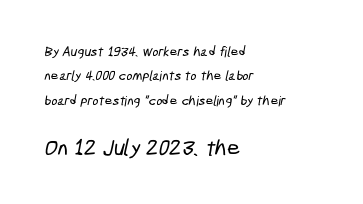
The image shows 23 px text type; set left-aligned, line spacing 1.75x, normal letter spacing, not underlined; the second (bottom) block is 1.64x larger.
